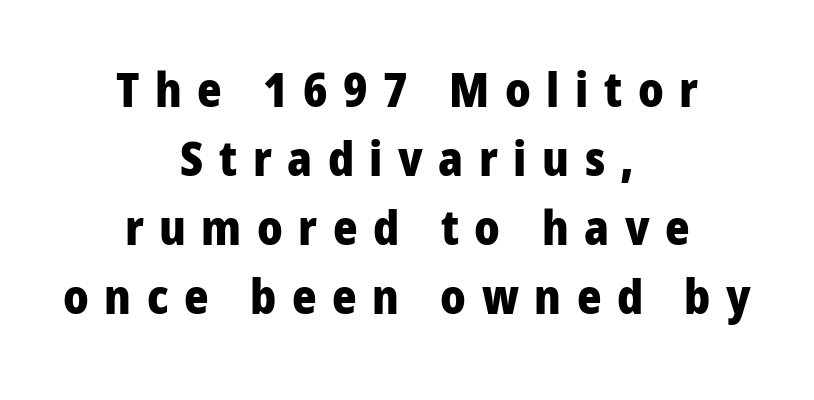
The image shows 47 px heavy sans-serif type, upright; set centered, normal line spacing (1.47x), unusually wide letter spacing (+0.33 em), not underlined; low stroke contrast and a medium x-height.
